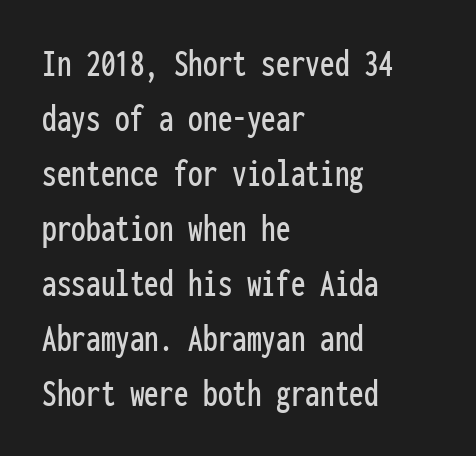
Q: Is the text italic (slanted)? A: No, it is upright.
Q: Is the typeface a serif or a sans-serif typeface? A: Sans-serif.
Q: Is the text underlined? A: No.
Q: How is the paragraph aligned? A: Left-aligned.
Q: Is the spacing between letters normal or unusually wide? A: Normal.
Q: Is the spacing between lines tight, normal or loose? A: Normal.
Q: Width (condensed, normal, or wide)? A: Condensed.
Q: Stroke contrast? A: Low.
Q: x-height? A: Medium.
Q: Monospaced? A: Yes.
